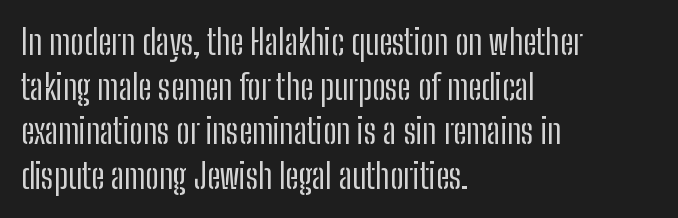
{"serif": "no", "italic": "no", "bold": "no", "weight": "regular", "width": "condensed", "stroke_contrast": "low", "x_height": "medium", "monospaced": "no", "underline": "no", "align": "left", "line_spacing": "normal", "line_spacing_ratio": 1.31, "letter_spacing": "normal", "letter_spacing_em": 0.0, "glyph_px": 34}
